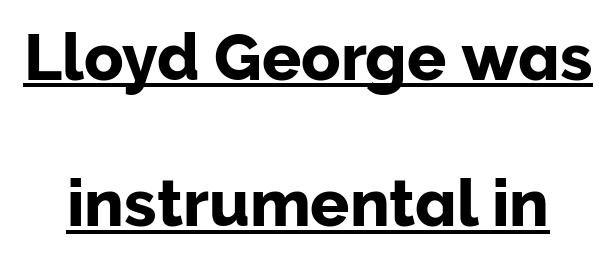
{"serif": "no", "italic": "no", "width": "normal", "stroke_contrast": "low", "x_height": "medium", "monospaced": "no", "underline": "yes", "line_spacing": "loose", "line_spacing_ratio": 2.25, "letter_spacing": "normal", "letter_spacing_em": 0.0, "glyph_px": 65}
